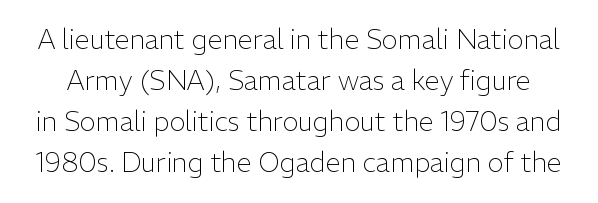
Q: Is the text bold? A: No.
Q: Is the text italic (slanted)? A: No, it is upright.
Q: Is the text underlined? A: No.
Q: Is the spacing between letters normal or unusually wide? A: Normal.
Q: Is the spacing between lines tight, normal or loose? A: Normal.
